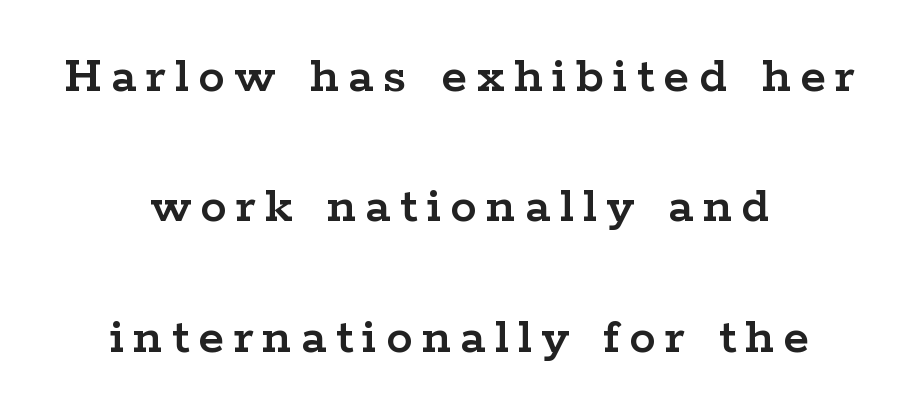
Words float on clear page, feet unadorned. The typesetter chose a symmetrical, centered arrangement here. This sample uses a serif face. Do the letters lean? They stand straight. Think of a printed novel: that variable character pitch is what you see here. Does the leading feel generous? Absolutely, it's lavish.
